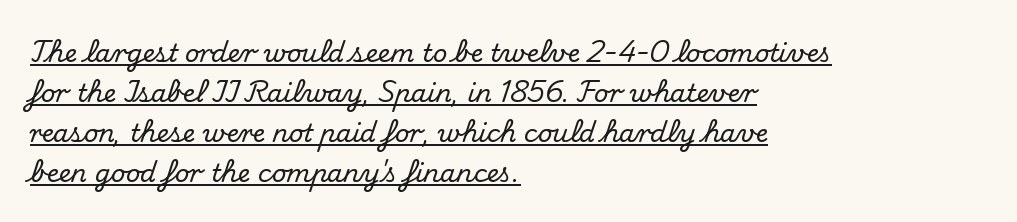
Q: Is the text italic (slanted)? A: Yes.
Q: Is the text underlined? A: Yes.
Q: How is the paragraph aligned? A: Left-aligned.
Q: Is the spacing between letters normal or unusually wide? A: Normal.
Q: Is the spacing between lines tight, normal or loose? A: Normal.
